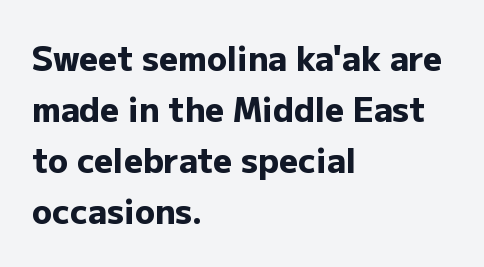
Q: Is the text bold? A: Yes.
Q: Is the text italic (slanted)? A: No, it is upright.
Q: Is the typeface a serif or a sans-serif typeface? A: Sans-serif.
Q: Is the text underlined? A: No.
Q: How is the paragraph aligned? A: Left-aligned.
Q: Is the spacing between letters normal or unusually wide? A: Normal.
Q: Is the spacing between lines tight, normal or loose? A: Normal.
Q: Width (condensed, normal, or wide)? A: Normal.
Q: Stroke contrast? A: Low.
Q: x-height? A: Medium.
Q: Monospaced? A: No.
